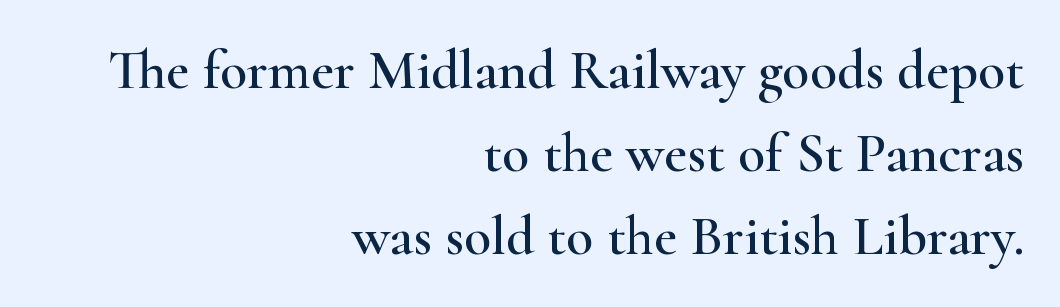
Q: Is the text italic (slanted)? A: No, it is upright.
Q: Is the typeface a serif or a sans-serif typeface? A: Serif.
Q: Is the text underlined? A: No.
Q: How is the paragraph aligned? A: Right-aligned.
Q: Is the spacing between letters normal or unusually wide? A: Normal.
Q: Is the spacing between lines tight, normal or loose? A: Normal.
Q: Width (condensed, normal, or wide)? A: Wide.
Q: Stroke contrast? A: High.
Q: x-height? A: Small.
Q: Monospaced? A: No.
